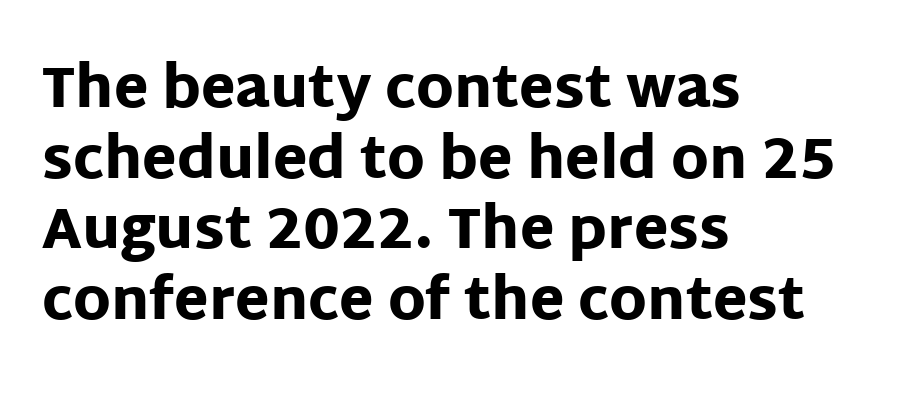
The image shows 56 px heavy sans-serif type, upright; set left-aligned, normal line spacing (1.26x), normal letter spacing, not underlined; low stroke contrast and a large x-height.
